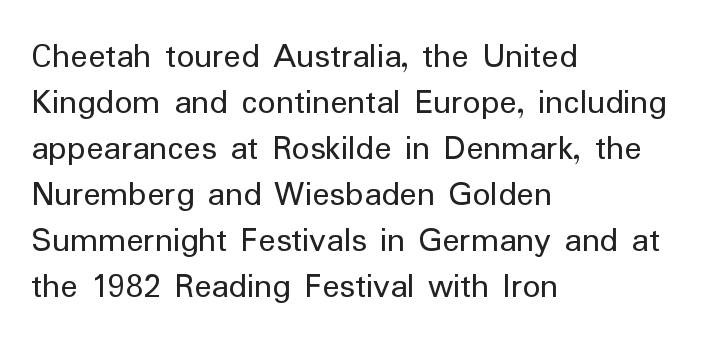
{"serif": "no", "italic": "no", "bold": "no", "weight": "regular", "width": "normal", "stroke_contrast": "low", "x_height": "medium", "monospaced": "no", "underline": "no", "align": "left", "line_spacing": "normal", "line_spacing_ratio": 1.28, "letter_spacing": "normal", "letter_spacing_em": 0.0, "glyph_px": 36}
